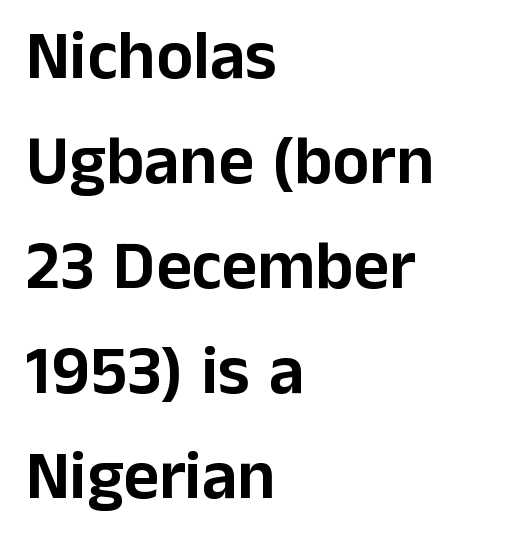
Normally led — the rows are evenly, conventionally spaced. Every row of glyphs begins at an identical x-position on the left. Is this a fixed-width face? No — the glyphs have proportional, varying widths. Check under the words: just untouched page. The glyphs in this specimen are sans serif. Students, note that the glyphs here touch the page at normal intervals.
